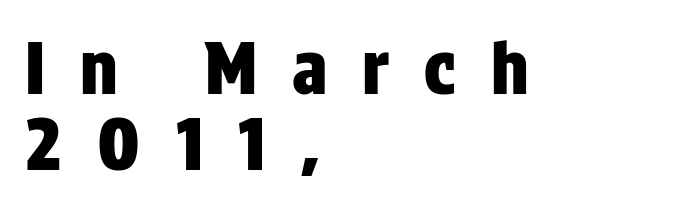
The image shows 71 px condensed sans-serif type, upright; set left-aligned, tight line spacing (1.07x), unusually wide letter spacing (+0.49 em), not underlined; low stroke contrast and a large x-height.
